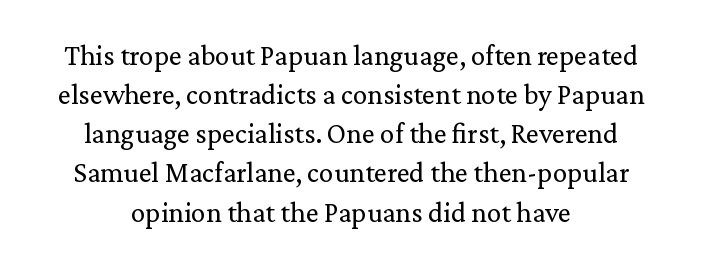
Q: Is the text bold? A: No.
Q: Is the text italic (slanted)? A: No, it is upright.
Q: Is the typeface a serif or a sans-serif typeface? A: Serif.
Q: Is the text underlined? A: No.
Q: How is the paragraph aligned? A: Centered.
Q: Is the spacing between letters normal or unusually wide? A: Normal.
Q: Is the spacing between lines tight, normal or loose? A: Normal.
Q: Width (condensed, normal, or wide)? A: Normal.
Q: Stroke contrast? A: Medium.
Q: x-height? A: Medium.
Q: Monospaced? A: No.
